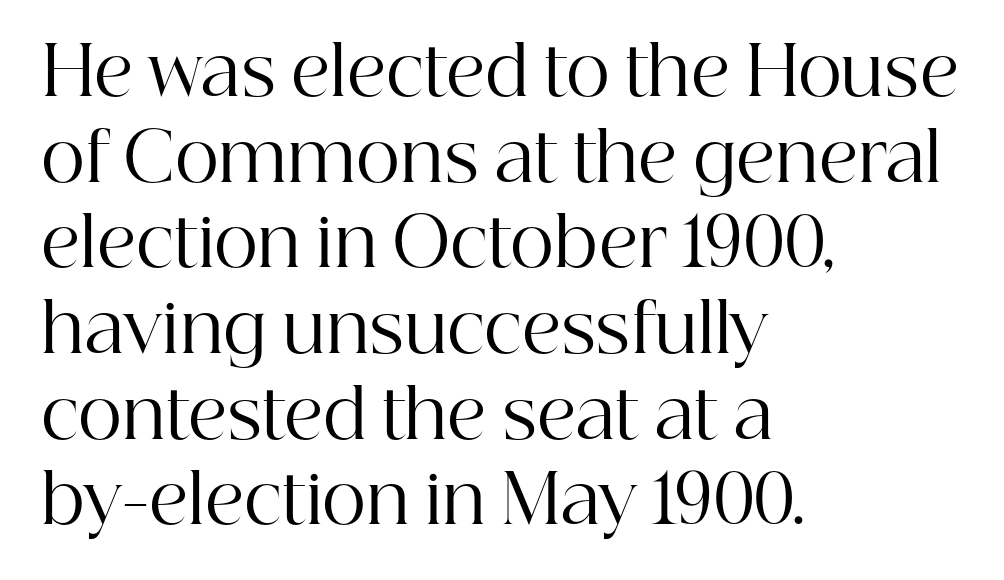
The image shows 68 px regular-weight serif type, upright; set left-aligned, normal line spacing (1.26x), normal letter spacing, not underlined; high stroke contrast and a medium x-height.
